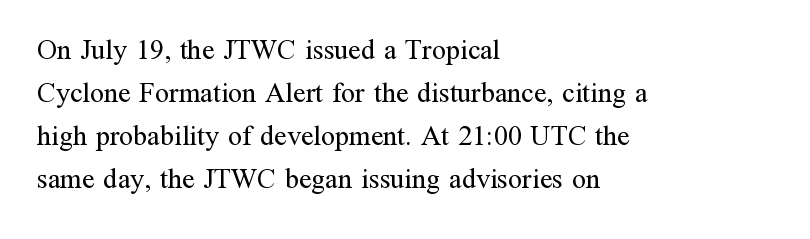
Nothing unusual about the tracking: characters are spaced as the font intends. Anything drawn beneath the words? Only blank space. Students, observe: this is what conventionally led text looks like. Typeset ragged right — the left edge is the straight one.
